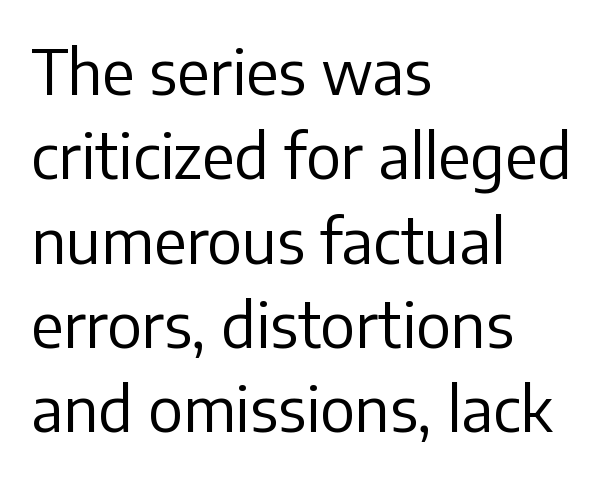
Observe the absence of serifs on each vertical stroke in this sample. Ink coverage per letter is moderate at most. Is this a fixed-width face? No — the glyphs have proportional, varying widths. Where is the straight margin? On the left. A normal amount of white space separates one row of letters from the next.
